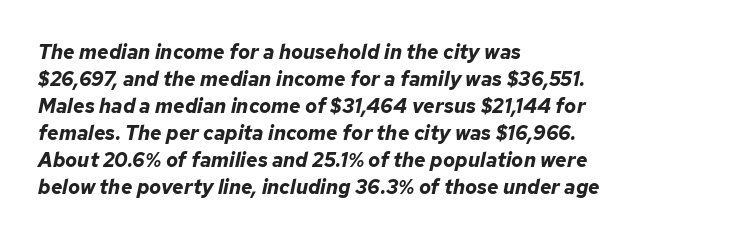
The image shows 20 px bold type, italic (leaning right); set left-aligned, normal line spacing (1.35x), normal letter spacing, not underlined.
